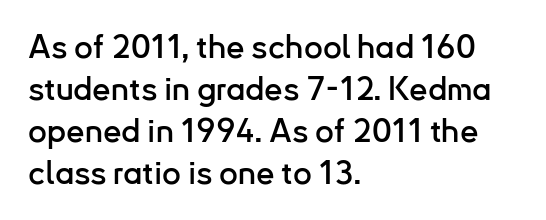
The image shows 33 px sans-serif type, upright; set left-aligned, normal line spacing (1.27x), normal letter spacing, not underlined; low stroke contrast and a small x-height.
